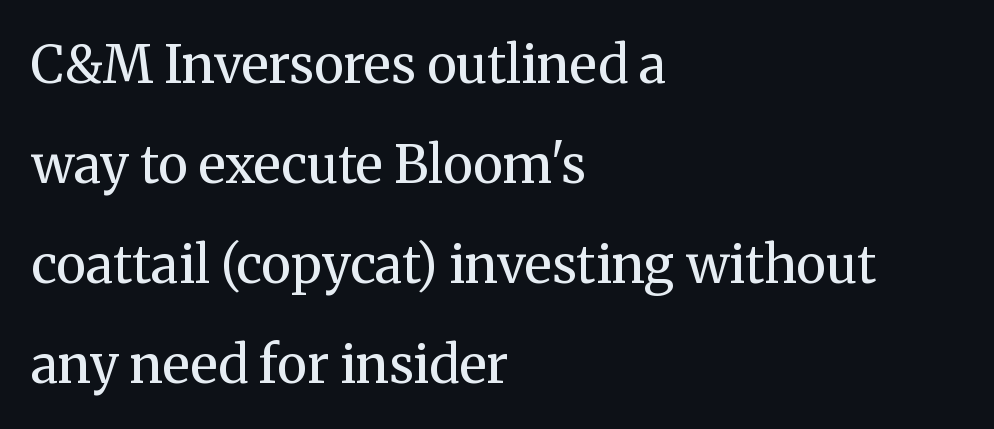
Vertical stems look standard width or narrower in stroke. The vertical gap from one line to the next is large. No italicization has been applied; the sample stays upright. You could not count columns in this text — the font is proportionally spaced. No extra tracking has been applied to these lines.
